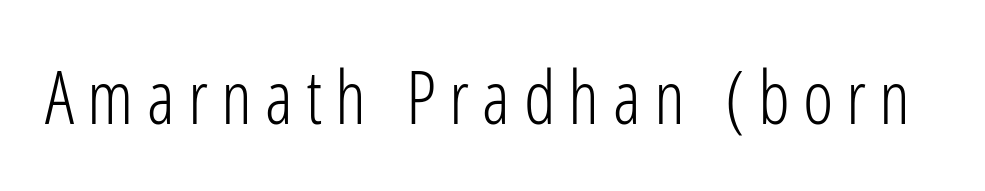
{"serif": "no", "italic": "no", "bold": "no", "weight": "light", "width": "condensed", "stroke_contrast": "low", "x_height": "medium", "monospaced": "no", "underline": "no", "glyph_px": 73}
